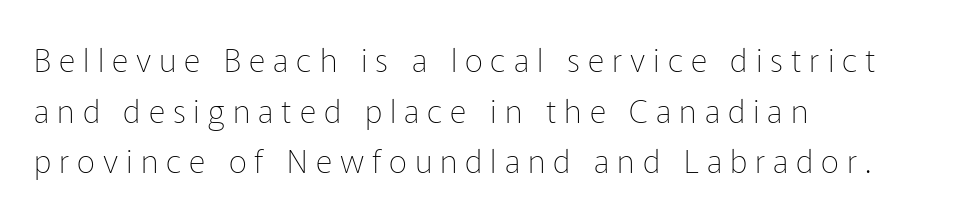
Q: Is the text bold? A: No.
Q: Is the text italic (slanted)? A: No, it is upright.
Q: Is the typeface a serif or a sans-serif typeface? A: Sans-serif.
Q: Is the text underlined? A: No.
Q: How is the paragraph aligned? A: Left-aligned.
Q: Is the spacing between letters normal or unusually wide? A: Unusually wide.
Q: Is the spacing between lines tight, normal or loose? A: Normal.
Q: Width (condensed, normal, or wide)? A: Normal.
Q: Stroke contrast? A: Low.
Q: x-height? A: Medium.
Q: Monospaced? A: No.
